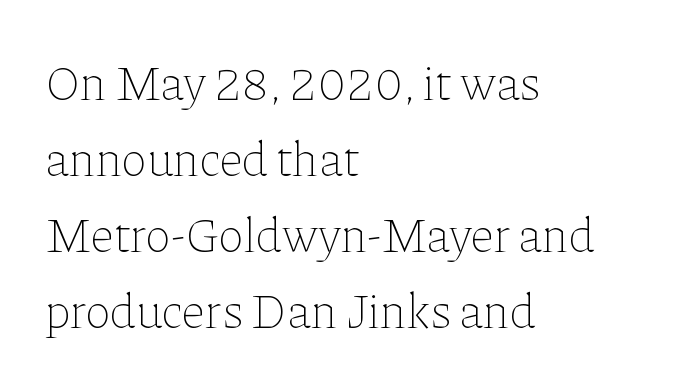
The image shows 49 px thin type, upright; set left-aligned, normal line spacing (1.55x), normal letter spacing, not underlined; low stroke contrast and a medium x-height.
